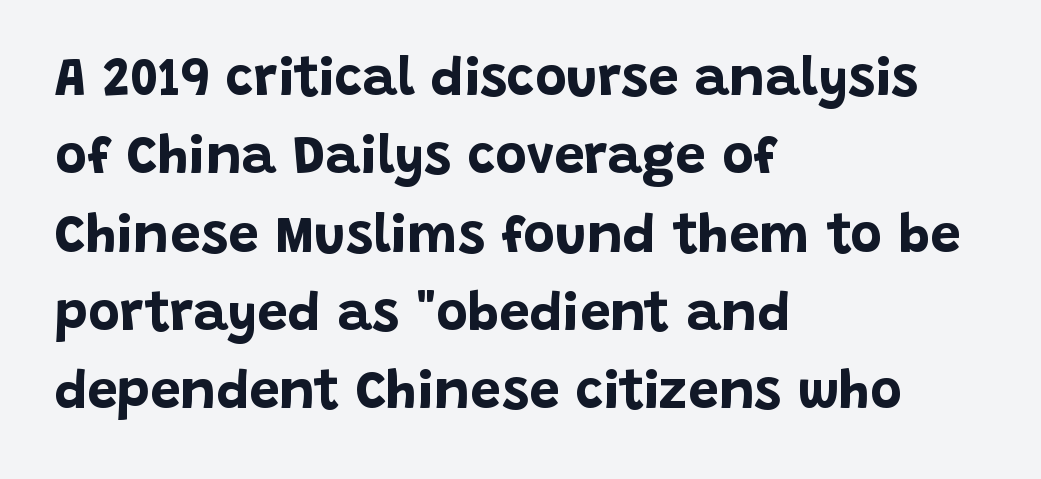
The image shows 54 px bold sans-serif type, upright; set left-aligned, normal line spacing (1.45x), normal letter spacing, not underlined; low stroke contrast and a large x-height.
